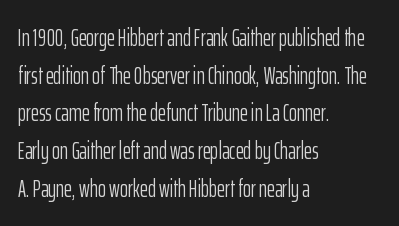
Q: Is the text bold? A: No.
Q: Is the text italic (slanted)? A: No, it is upright.
Q: Is the text underlined? A: No.
Q: How is the paragraph aligned? A: Left-aligned.
Q: Is the spacing between letters normal or unusually wide? A: Normal.
Q: Is the spacing between lines tight, normal or loose? A: Normal.
